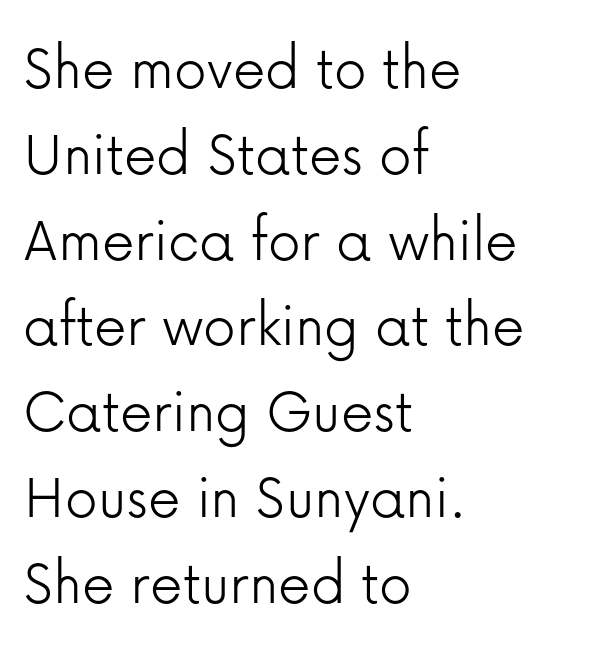
The image shows 65 px light sans-serif type, upright; set left-aligned, normal line spacing (1.32x), normal letter spacing, not underlined; low stroke contrast and a medium x-height.
